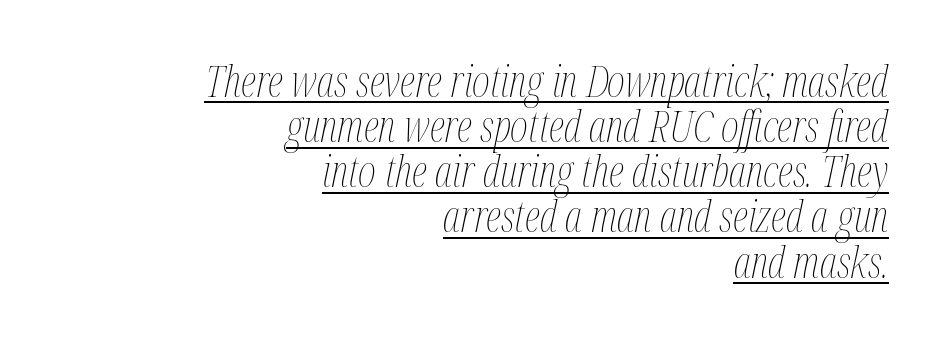
Q: Is the text bold? A: No.
Q: Is the text italic (slanted)? A: Yes, it leans right by about 12 degrees.
Q: Is the text underlined? A: Yes.
Q: How is the paragraph aligned? A: Right-aligned.
Q: Is the spacing between letters normal or unusually wide? A: Normal.
Q: Is the spacing between lines tight, normal or loose? A: Tight.
Q: Width (condensed, normal, or wide)? A: Condensed.
Q: Stroke contrast? A: Medium.
Q: x-height? A: Medium.
Q: Monospaced? A: No.
